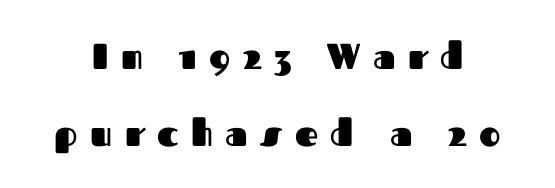
{"serif": "no", "italic": "no", "bold": "yes", "weight": "heavy", "width": "normal", "stroke_contrast": "medium", "x_height": "medium", "monospaced": "no", "underline": "no", "line_spacing": "loose", "line_spacing_ratio": 2.13, "letter_spacing": "wide", "letter_spacing_em": 0.35, "glyph_px": 36}
